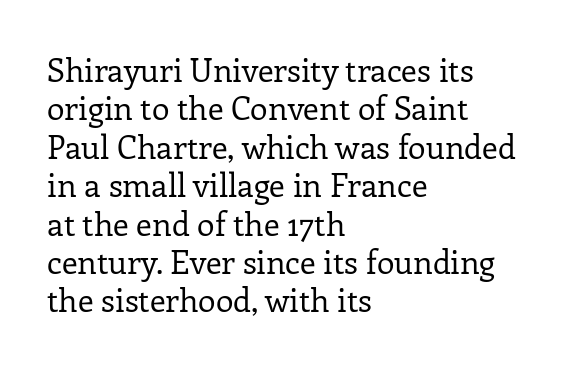
The image shows 32 px regular-weight serif type, upright; set left-aligned, line spacing 1.2x, normal letter spacing, not underlined; low stroke contrast and a medium x-height.
